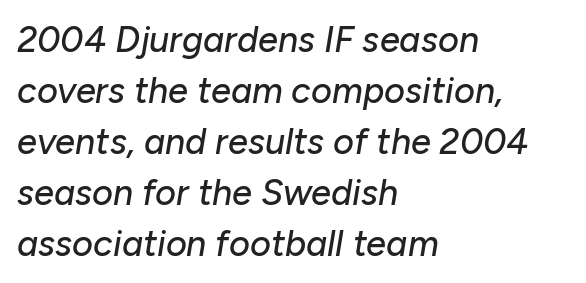
The image shows 36 px text type, italic (leaning right); set left-aligned, normal line spacing (1.42x), normal letter spacing, not underlined; low stroke contrast and a medium x-height.
